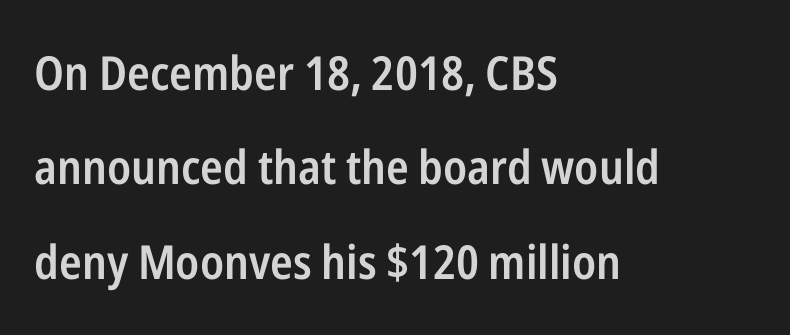
The image shows 47 px semibold, condensed sans-serif type, upright; set left-aligned, loose line spacing (2.01x), normal letter spacing, not underlined; low stroke contrast and a medium x-height.
